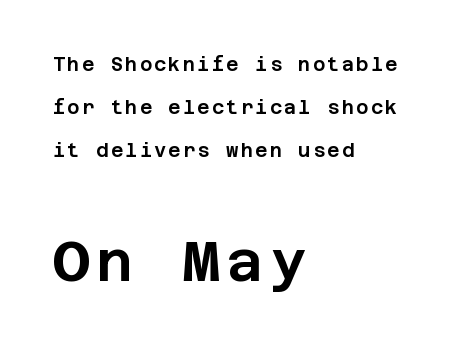
The image shows 57 px sans-serif type, upright; set left-aligned, loose line spacing (2.26x), not underlined; the second (bottom) block is 3.0x larger; low stroke contrast and a large x-height.
